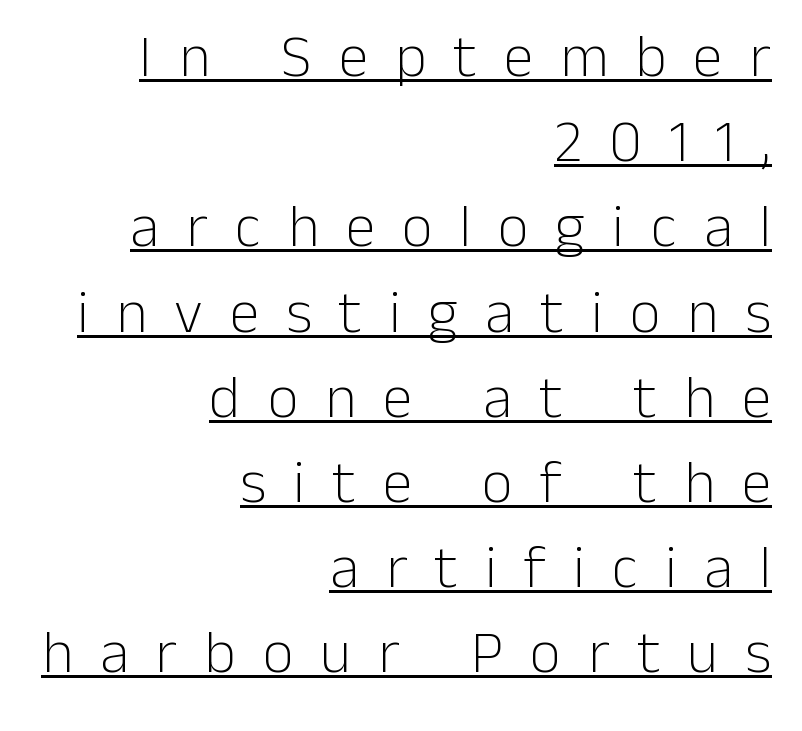
Q: Is the text bold? A: No.
Q: Is the text italic (slanted)? A: No, it is upright.
Q: Is the typeface a serif or a sans-serif typeface? A: Sans-serif.
Q: Is the text underlined? A: Yes.
Q: How is the paragraph aligned? A: Right-aligned.
Q: Is the spacing between letters normal or unusually wide? A: Unusually wide.
Q: Is the spacing between lines tight, normal or loose? A: Normal.
Q: Width (condensed, normal, or wide)? A: Normal.
Q: Stroke contrast? A: Low.
Q: x-height? A: Medium.
Q: Monospaced? A: No.
